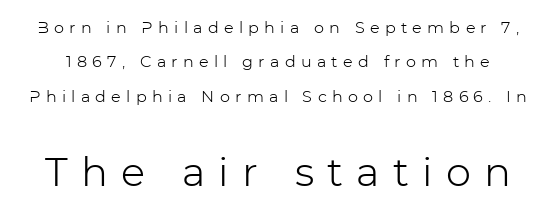
{"serif": "no", "italic": "no", "bold": "no", "weight": "light", "width": "normal", "stroke_contrast": "low", "x_height": "medium", "monospaced": "no", "underline": "no", "line_spacing": "loose", "line_spacing_ratio": 2.15, "letter_spacing": "wide", "letter_spacing_em": 0.33, "larger_block": "second", "size_ratio": 2.5, "glyph_px": 40}
